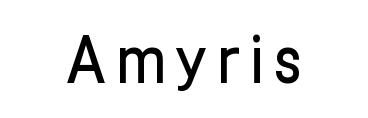
Q: Is the text italic (slanted)? A: No, it is upright.
Q: Is the typeface a serif or a sans-serif typeface? A: Sans-serif.
Q: Is the text underlined? A: No.
Q: How is the paragraph aligned? A: Centered.
Q: Width (condensed, normal, or wide)? A: Condensed.
Q: Stroke contrast? A: Low.
Q: x-height? A: Medium.
Q: Monospaced? A: No.
